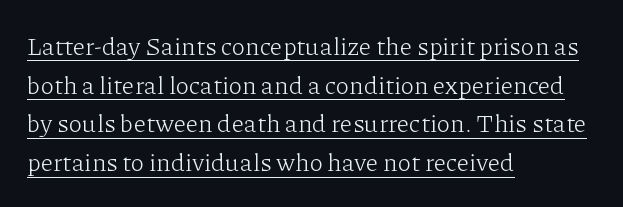
{"italic": "no", "bold": "no", "underline": "yes", "align": "left", "line_spacing": "normal", "line_spacing_ratio": 1.55, "letter_spacing": "normal", "letter_spacing_em": 0.0, "glyph_px": 25}
